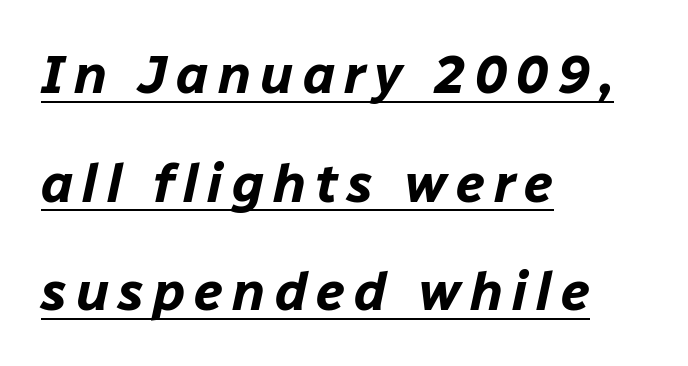
{"italic": "yes", "lean": "right", "slant_degrees": 12, "bold": "yes", "weight": "bold", "width": "normal", "stroke_contrast": "low", "x_height": "medium", "monospaced": "no", "underline": "yes", "align": "left", "line_spacing": "loose", "line_spacing_ratio": 2.01, "glyph_px": 54}
